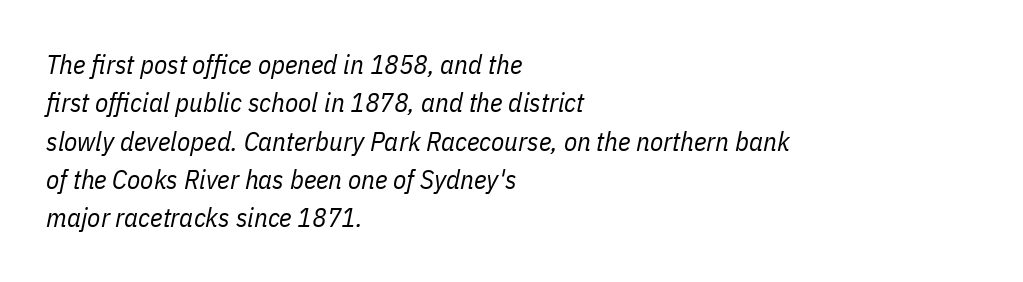
The image shows 27 px text type, italic (leaning right); set left-aligned, normal line spacing (1.42x), normal letter spacing, not underlined.
